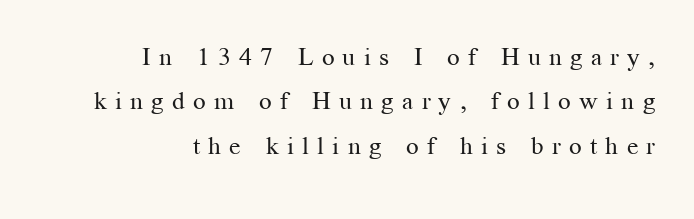
The image shows 25 px text type, upright; set right-aligned, line spacing 1.78x, unusually wide letter spacing (+0.33 em), not underlined.
